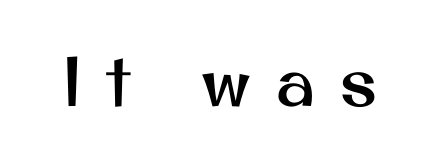
The image shows 70 px sans-serif type, upright; set unusually wide letter spacing (+0.36 em), not underlined; medium stroke contrast and a small x-height.
